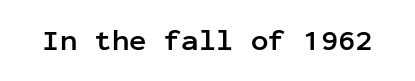
The image shows 29 px semibold sans-serif type, upright, monospaced; set normal letter spacing, not underlined; low stroke contrast and a medium x-height.
